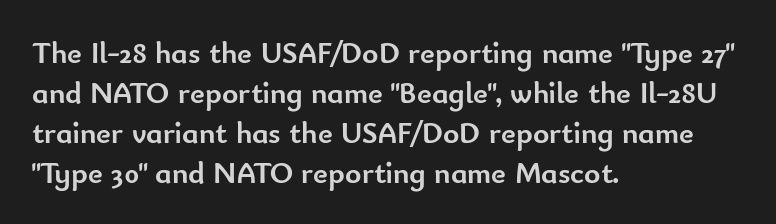
Q: Is the text bold? A: Yes.
Q: Is the text italic (slanted)? A: No, it is upright.
Q: Is the typeface a serif or a sans-serif typeface? A: Sans-serif.
Q: Is the text underlined? A: No.
Q: How is the paragraph aligned? A: Left-aligned.
Q: Is the spacing between letters normal or unusually wide? A: Normal.
Q: Is the spacing between lines tight, normal or loose? A: Normal.
Q: Width (condensed, normal, or wide)? A: Normal.
Q: Stroke contrast? A: Low.
Q: x-height? A: Small.
Q: Monospaced? A: No.
